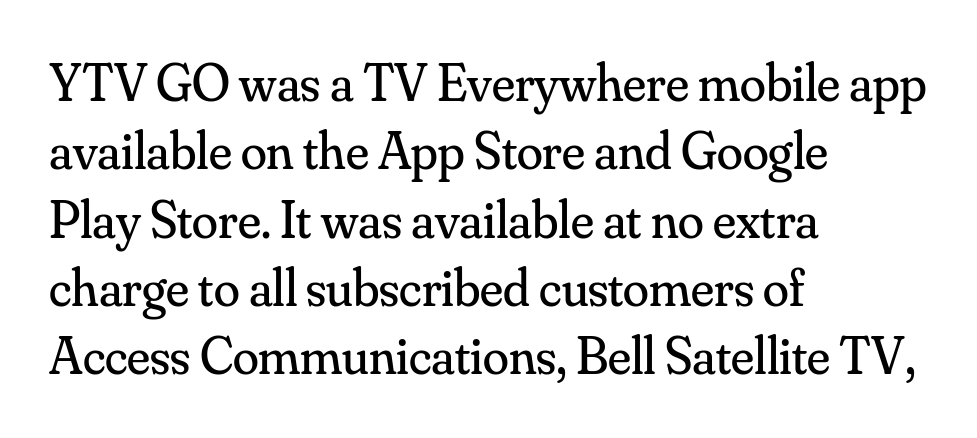
The image shows 53 px regular-weight serif type, upright; set left-aligned, normal line spacing (1.29x), normal letter spacing, not underlined; medium stroke contrast and a small x-height.
